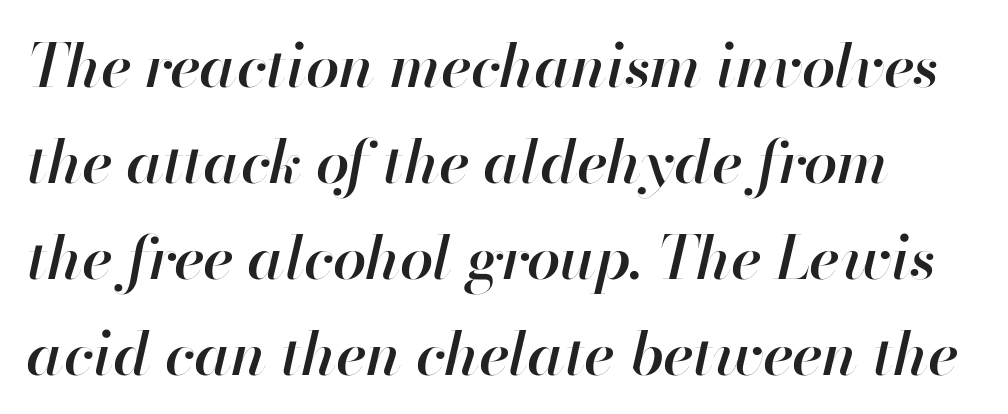
{"italic": "yes", "lean": "right", "slant_degrees": 13, "bold": "semi", "weight": "semibold", "width": "normal", "stroke_contrast": "high", "x_height": "small", "monospaced": "no", "underline": "no", "line_spacing": "normal", "line_spacing_ratio": 1.6, "letter_spacing": "normal", "letter_spacing_em": 0.0, "glyph_px": 60}
